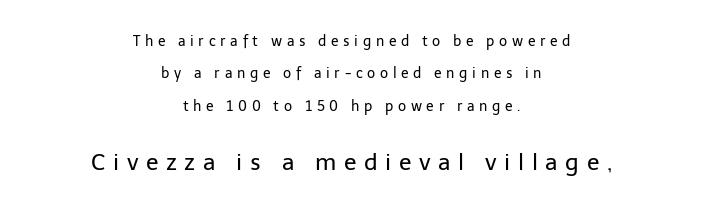
{"italic": "no", "bold": "no", "underline": "no", "align": "center", "line_spacing": "loose", "line_spacing_ratio": 2.32, "letter_spacing": "wide", "letter_spacing_em": 0.33, "larger_block": "second", "size_ratio": 1.64, "glyph_px": 23}
